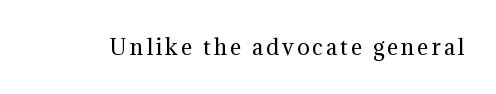
Nope, not italic — everything's standing straight. Weight: regular or lighter. This rendering features lettering with no underline.
